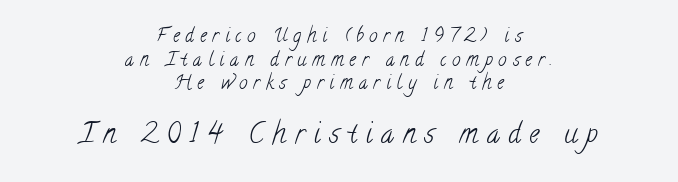
Which margin do the lines hug? Neither — every line sits in the middle. Block two is the big one; block one sits smaller above it. Proportional: the letters do not fall into vertical columns.
